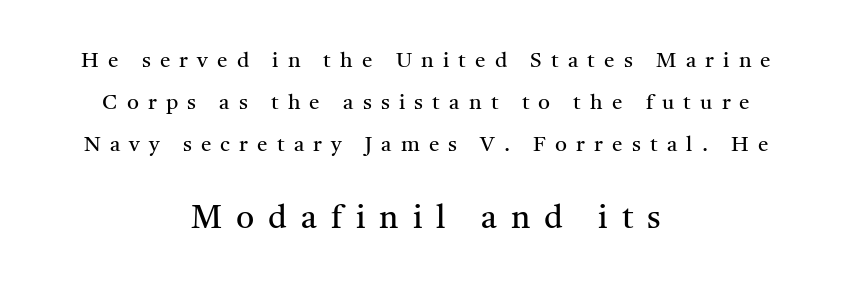
Caption: face not bold, strokes unweighted. The line-height multiplier appears high, well above default. In terms of letterspacing, this is a distinctly airy, spread setting. Each line is balanced around a shared central axis.
